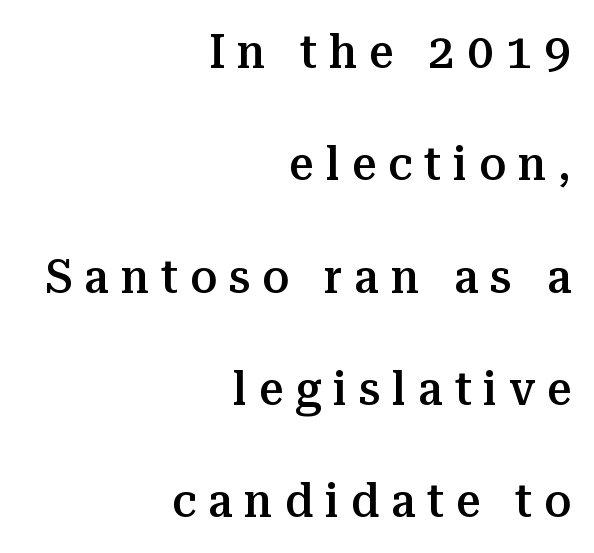
The passage shown is not underscored anywhere. Character widths vary here, with narrow letters taking less room than wide ones. Someone cranked the tracking dial way up on this one. Note: serifs present on the glyphs.
